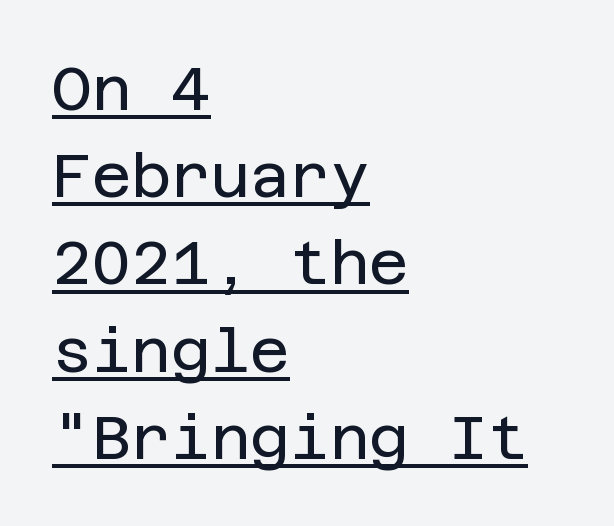
{"serif": "no", "italic": "no", "bold": "no", "weight": "regular", "width": "normal", "stroke_contrast": "low", "x_height": "large", "underline": "yes", "align": "left", "line_spacing": "normal", "line_spacing_ratio": 1.43, "letter_spacing": "normal", "letter_spacing_em": 0.0, "glyph_px": 61}
